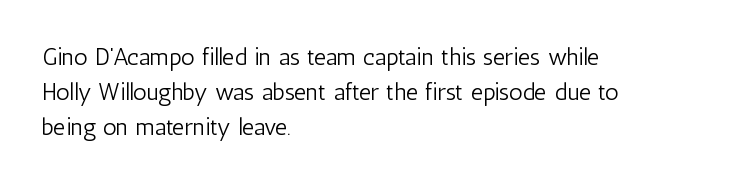
Q: Is the text bold? A: No.
Q: Is the text italic (slanted)? A: No, it is upright.
Q: Is the text underlined? A: No.
Q: How is the paragraph aligned? A: Left-aligned.
Q: Is the spacing between letters normal or unusually wide? A: Normal.
Q: Is the spacing between lines tight, normal or loose? A: Normal.
